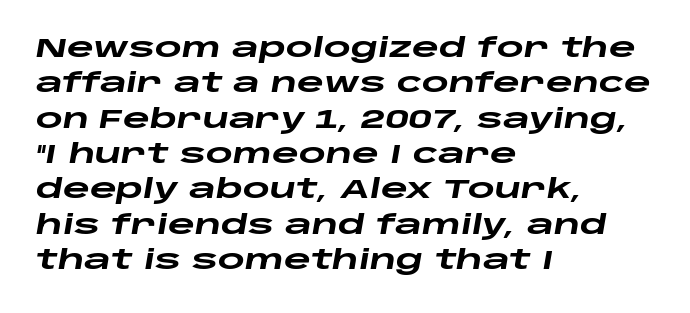
{"italic": "yes", "lean": "right", "slant_degrees": 10, "bold": "yes", "underline": "no", "align": "left", "line_spacing": "normal", "line_spacing_ratio": 1.36, "letter_spacing": "normal", "letter_spacing_em": 0.0, "glyph_px": 26}
